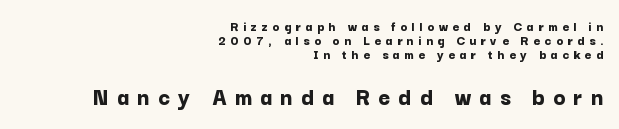
This sample uses an upright cut, with every glyph sitting square on the baseline. Only glyphs here, with clear space below each row. The paragraph shown leans on its right margin. This sample uses expanded letter spacing, leaving extra air between glyphs. Closely set lines give the paragraph a compact silhouette.
